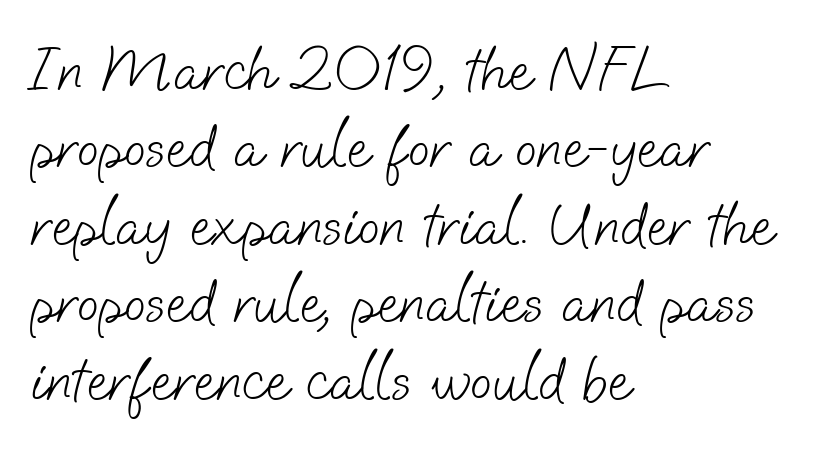
Q: Is the text bold? A: No.
Q: Is the typeface a serif or a sans-serif typeface? A: Sans-serif.
Q: Is the text underlined? A: No.
Q: How is the paragraph aligned? A: Left-aligned.
Q: Is the spacing between letters normal or unusually wide? A: Normal.
Q: Width (condensed, normal, or wide)? A: Normal.
Q: Stroke contrast? A: Low.
Q: x-height? A: Small.
Q: Monospaced? A: No.
